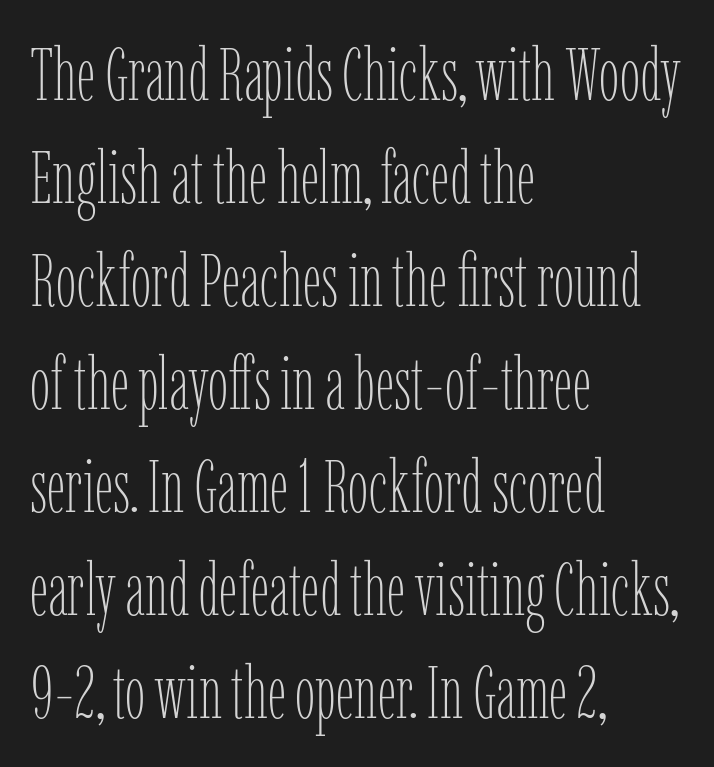
The image shows 73 px thin, condensed type, upright; set left-aligned, normal line spacing (1.41x), normal letter spacing, not underlined; low stroke contrast and a medium x-height.
